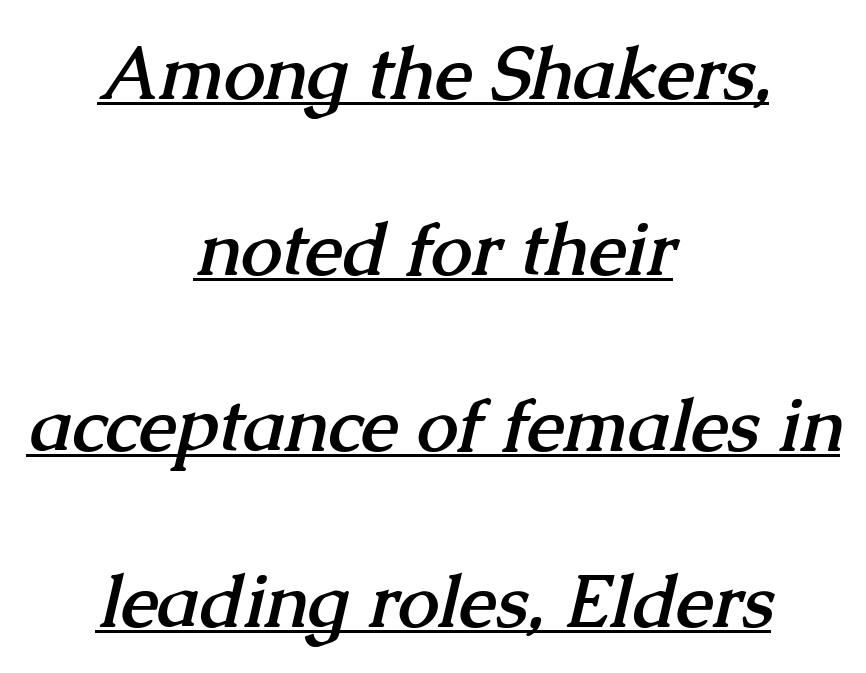
{"serif": "yes", "bold": "yes", "weight": "semibold", "width": "normal", "stroke_contrast": "medium", "x_height": "medium", "monospaced": "no", "underline": "yes", "align": "center", "line_spacing": "loose", "line_spacing_ratio": 2.38, "letter_spacing": "normal", "letter_spacing_em": 0.0, "glyph_px": 74}
